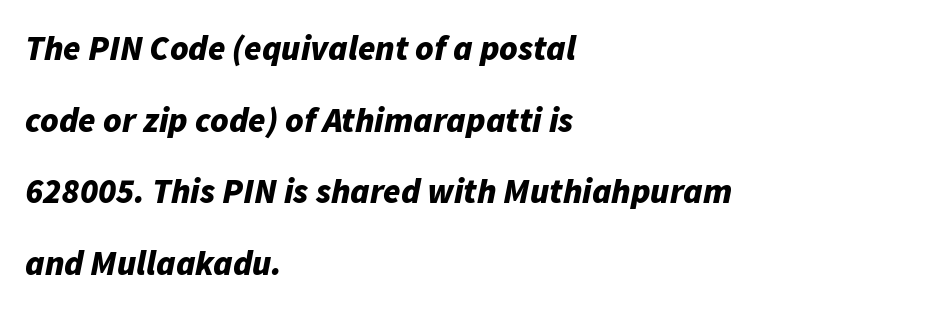
The image shows 35 px bold type, italic (leaning right); set left-aligned, loose line spacing (2.05x), normal letter spacing, not underlined; low stroke contrast and a medium x-height.
